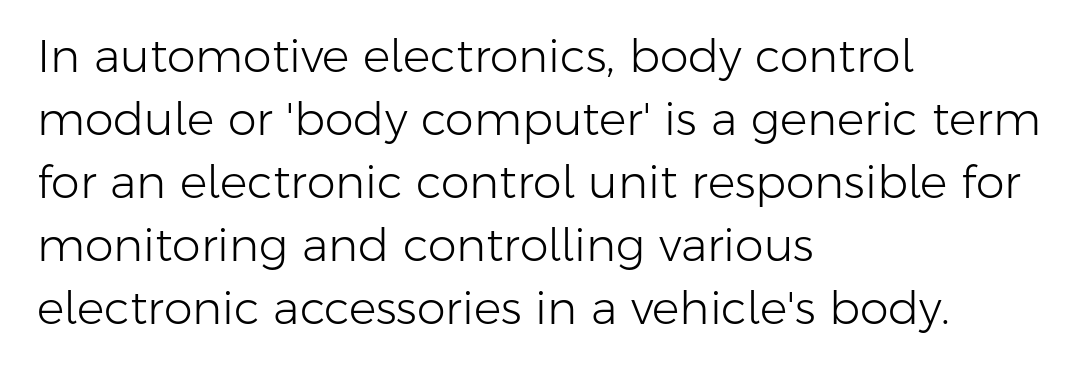
The font's upright variant was chosen for this text. Rows of type keep a routine distance in the vertical direction. Think of a printed novel: that variable character pitch is what you see here. Short and long lines alike share a common starting point at left. Check the space under the baseline: it is left empty. The letterforms sit shoulder to shoulder at normal distance.
